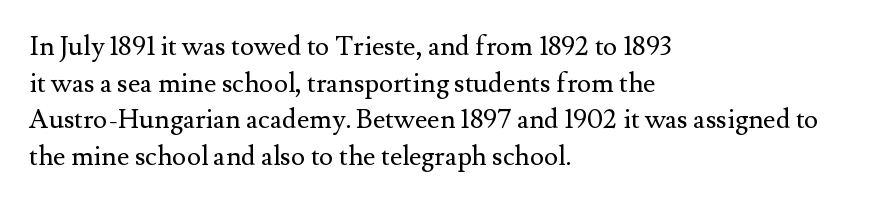
The image shows 27 px text type, upright; set left-aligned, normal line spacing (1.36x), normal letter spacing, not underlined.
